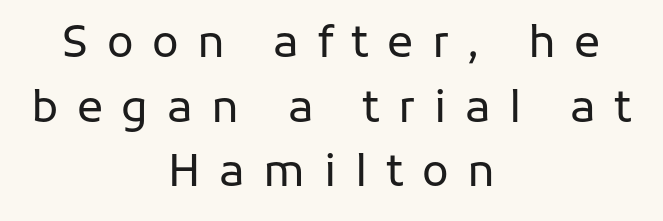
Q: Is the text bold? A: No.
Q: Is the text italic (slanted)? A: No, it is upright.
Q: Is the typeface a serif or a sans-serif typeface? A: Sans-serif.
Q: Is the text underlined? A: No.
Q: How is the paragraph aligned? A: Centered.
Q: Is the spacing between letters normal or unusually wide? A: Unusually wide.
Q: Is the spacing between lines tight, normal or loose? A: Normal.
Q: Width (condensed, normal, or wide)? A: Normal.
Q: Stroke contrast? A: Low.
Q: x-height? A: Medium.
Q: Monospaced? A: No.
